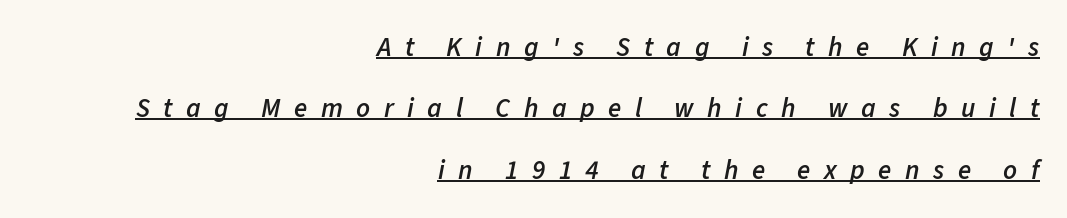
Q: Is the text bold? A: Semi-bold.
Q: Is the text italic (slanted)? A: Yes, it leans right by about 11 degrees.
Q: Is the text underlined? A: Yes.
Q: How is the paragraph aligned? A: Right-aligned.
Q: Is the spacing between letters normal or unusually wide? A: Unusually wide.
Q: Is the spacing between lines tight, normal or loose? A: Loose.
